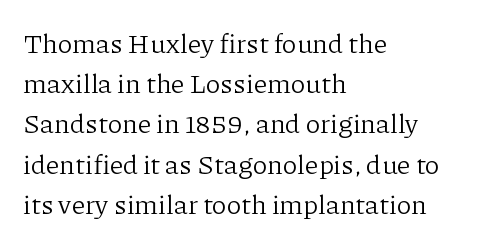
Q: Is the text bold? A: No.
Q: Is the text italic (slanted)? A: No, it is upright.
Q: Is the text underlined? A: No.
Q: How is the paragraph aligned? A: Left-aligned.
Q: Is the spacing between letters normal or unusually wide? A: Normal.
Q: Is the spacing between lines tight, normal or loose? A: Normal.
